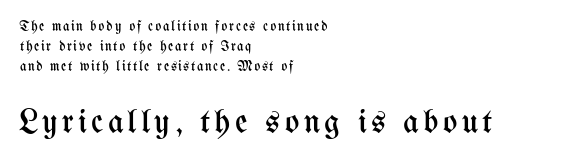
{"italic": "no", "bold": "no", "weight": "regular", "width": "condensed", "stroke_contrast": "medium", "x_height": "medium", "monospaced": "no", "underline": "no", "align": "left", "line_spacing": "normal", "line_spacing_ratio": 1.42, "larger_block": "second", "size_ratio": 2.43, "glyph_px": 34}
